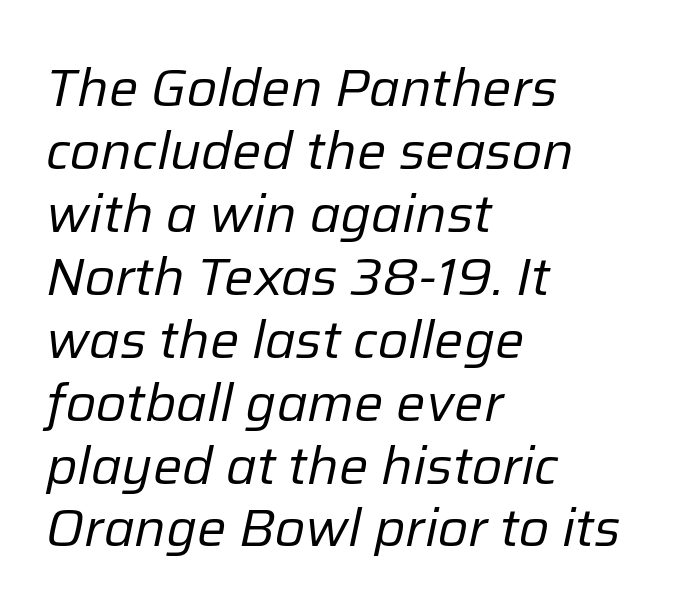
Unmarked baselines from the first word to the last. The rendering uses natural spacing where letterforms have individual widths. Between one letter and the next there's only the usual sliver of space. Every row of glyphs begins at an identical x-position on the left. Tall strokes in this sample are angled rather than plumb.
